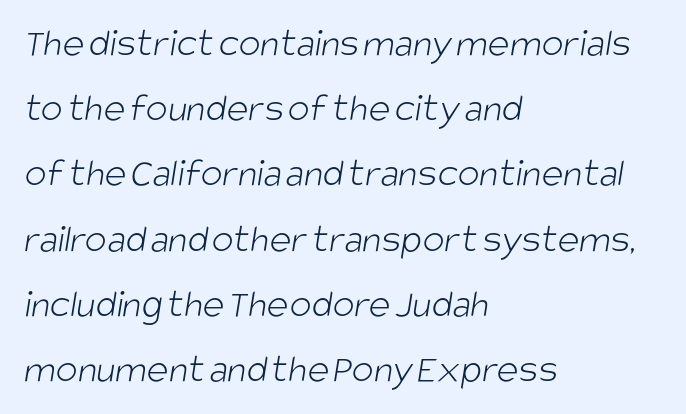
The rendering uses natural spacing where letterforms have individual widths. Evenly set lines give the paragraph a standard silhouette. Just letters on the line, the space beneath them empty. The rendering shows plain stroke endings on the letterforms — a sans-serif design. Each word holds together tightly as a unit, with standard inter-letter gaps.
